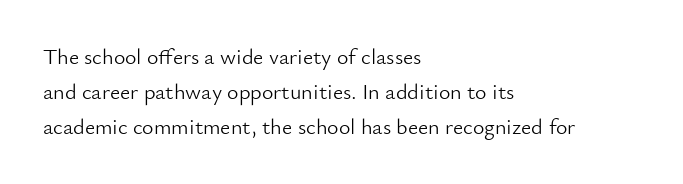
The image shows 22 px text type, upright; set left-aligned, normal line spacing (1.58x), normal letter spacing, not underlined.
